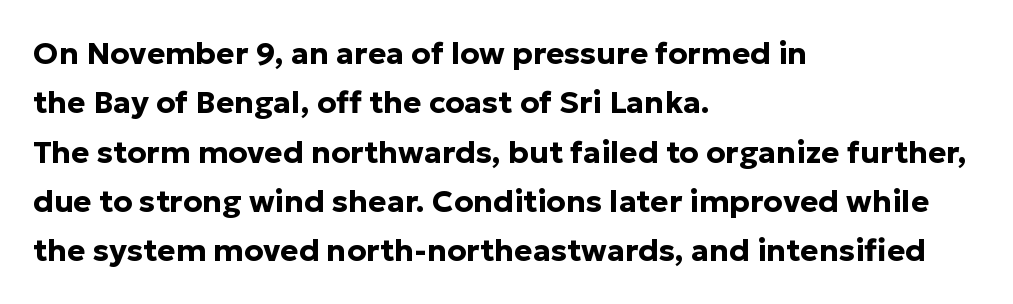
{"serif": "no", "italic": "no", "bold": "yes", "weight": "bold", "width": "normal", "stroke_contrast": "low", "x_height": "medium", "monospaced": "no", "underline": "no", "align": "left", "line_spacing": "normal", "line_spacing_ratio": 1.59, "letter_spacing": "normal", "letter_spacing_em": 0.0, "glyph_px": 31}
